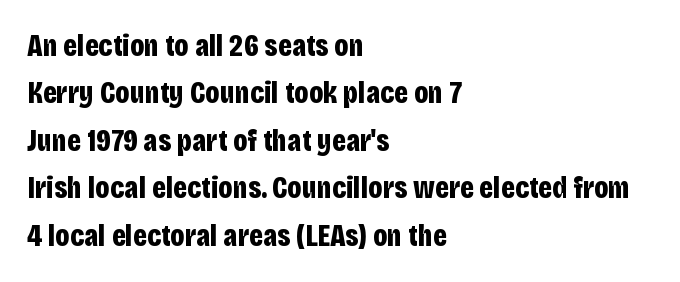
{"serif": "no", "italic": "no", "bold": "yes", "weight": "bold", "width": "condensed", "stroke_contrast": "low", "x_height": "large", "monospaced": "no", "underline": "no", "align": "left", "line_spacing": "normal", "line_spacing_ratio": 1.53, "letter_spacing": "normal", "letter_spacing_em": 0.0, "glyph_px": 31}
